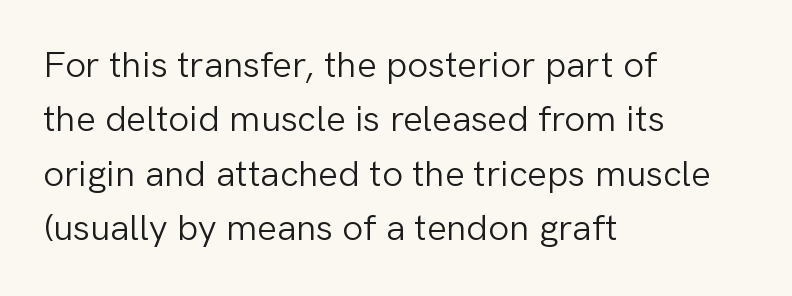
Varying glyph widths throughout — classic text-font behaviour. Look at the bottom of the vertical strokes: they stop flat, with no serifs. Honestly, the row spacing looks completely unremarkable. The passage shown is not bold in any degree.
